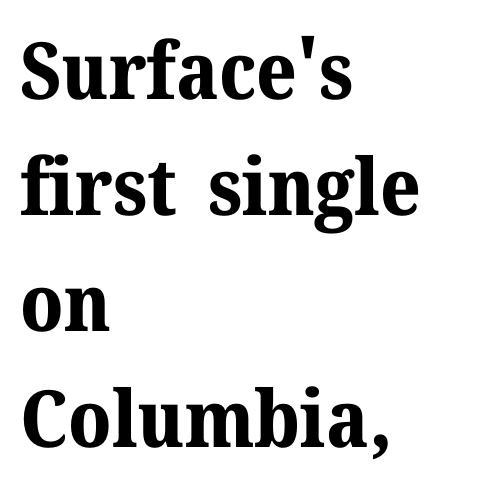
{"serif": "yes", "italic": "no", "bold": "yes", "weight": "bold", "width": "normal", "stroke_contrast": "medium", "x_height": "medium", "monospaced": "no", "underline": "no", "align": "left", "line_spacing": "normal", "line_spacing_ratio": 1.47, "letter_spacing": "normal", "letter_spacing_em": 0.0, "glyph_px": 79}
